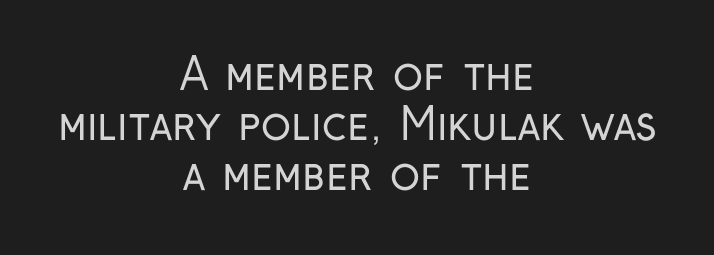
Q: Is the text bold? A: No.
Q: Is the text italic (slanted)? A: No, it is upright.
Q: Is the typeface a serif or a sans-serif typeface? A: Sans-serif.
Q: Is the text underlined? A: No.
Q: How is the paragraph aligned? A: Centered.
Q: Is the spacing between letters normal or unusually wide? A: Normal.
Q: Is the spacing between lines tight, normal or loose? A: Tight.
Q: Width (condensed, normal, or wide)? A: Condensed.
Q: Stroke contrast? A: Low.
Q: x-height? A: Medium.
Q: Monospaced? A: No.
